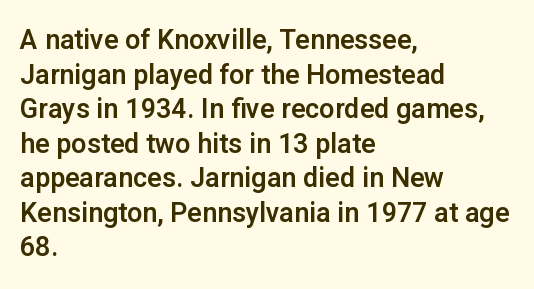
Q: Is the text italic (slanted)? A: No, it is upright.
Q: Is the text underlined? A: No.
Q: How is the paragraph aligned? A: Left-aligned.
Q: Is the spacing between letters normal or unusually wide? A: Normal.
Q: Is the spacing between lines tight, normal or loose? A: Normal.
